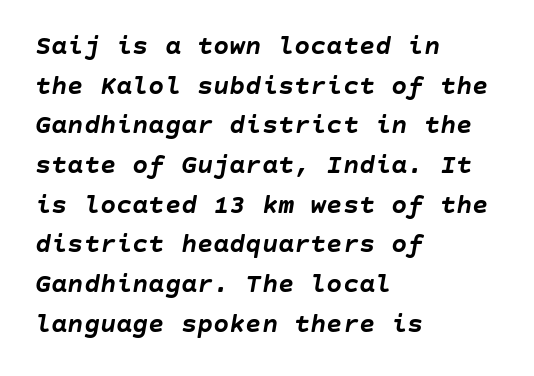
The image shows 27 px bold type, italic (leaning right); set left-aligned, normal line spacing (1.47x), normal letter spacing, not underlined.
